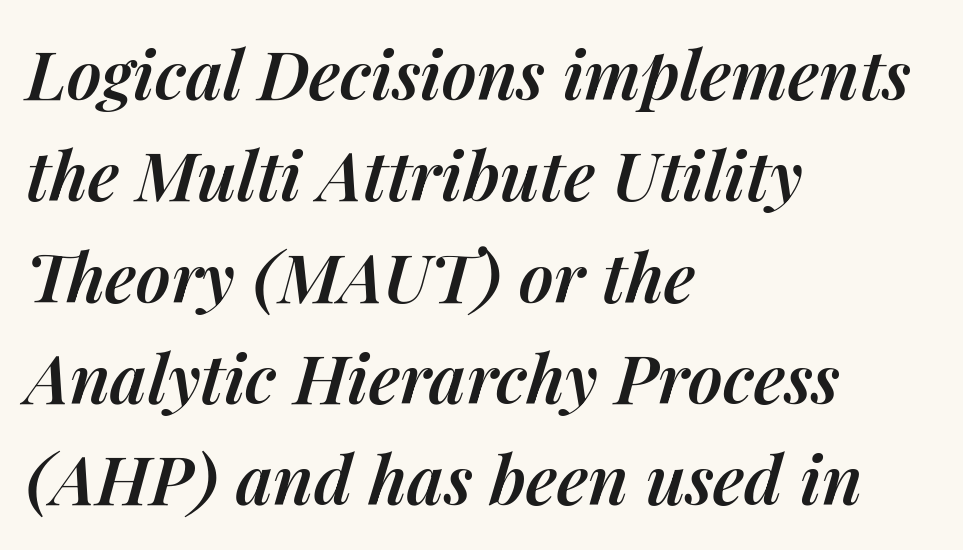
The characters look somewhat weighty, a semibold short of true bold. Slant detected: the letters are inclined. Successive baselines arrive at the customary interval. Any mark beneath the type? The region is blank.
